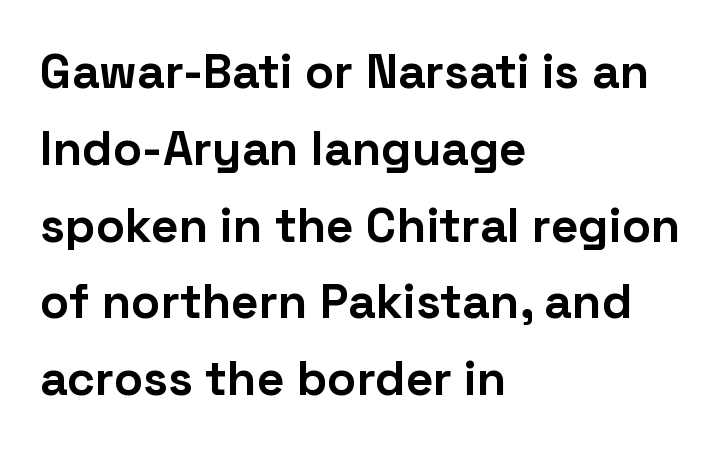
Q: Is the text bold? A: Yes.
Q: Is the text italic (slanted)? A: No, it is upright.
Q: Is the typeface a serif or a sans-serif typeface? A: Sans-serif.
Q: Is the text underlined? A: No.
Q: How is the paragraph aligned? A: Left-aligned.
Q: Is the spacing between letters normal or unusually wide? A: Normal.
Q: Is the spacing between lines tight, normal or loose? A: Normal.
Q: Width (condensed, normal, or wide)? A: Normal.
Q: Stroke contrast? A: Low.
Q: x-height? A: Medium.
Q: Monospaced? A: No.
